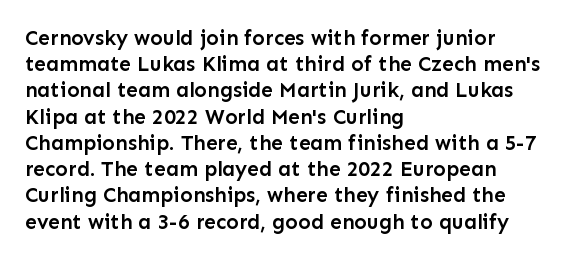
Q: Is the text bold? A: Semi-bold.
Q: Is the text italic (slanted)? A: No, it is upright.
Q: Is the text underlined? A: No.
Q: How is the paragraph aligned? A: Left-aligned.
Q: Is the spacing between letters normal or unusually wide? A: Normal.
Q: Is the spacing between lines tight, normal or loose? A: Normal.
